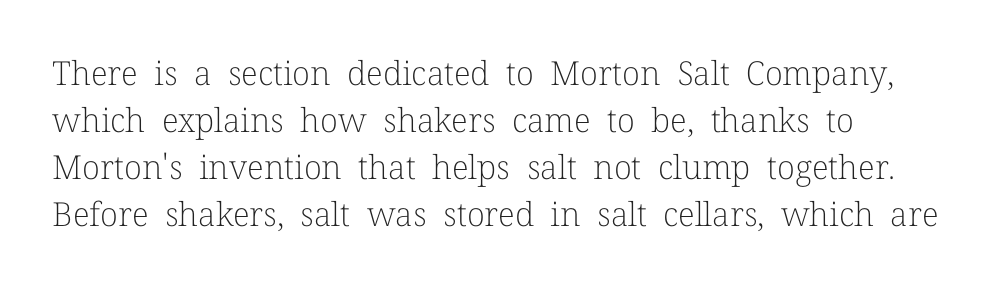
The cut favours lightness, reaching ordinary text weight at its darkest. Font category for this specimen: serif. Does extra space separate the letters? No, they use regular spacing. The specimen reads as upright at a glance. Here the designer chose a conventional face with non-uniform glyph widths.
